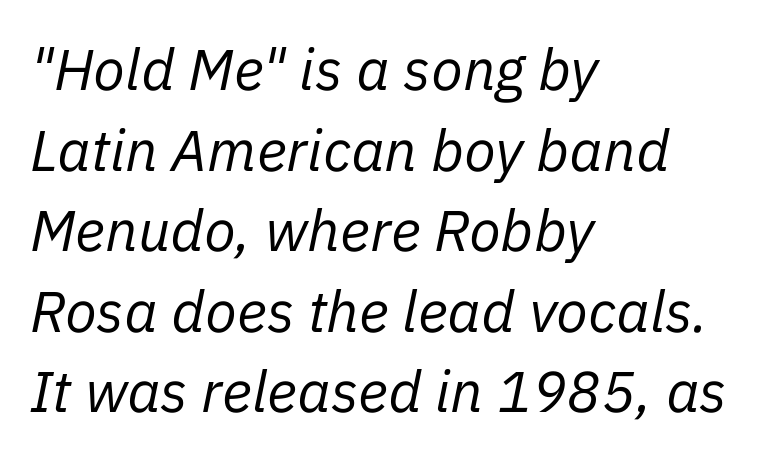
{"italic": "yes", "lean": "right", "slant_degrees": 11, "bold": "no", "weight": "regular", "width": "normal", "stroke_contrast": "low", "x_height": "medium", "monospaced": "no", "underline": "no", "align": "left", "line_spacing": "normal", "line_spacing_ratio": 1.39, "letter_spacing": "normal", "letter_spacing_em": 0.0, "glyph_px": 58}
